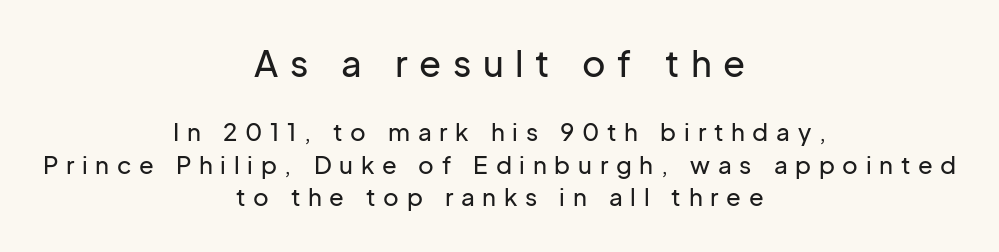
Q: Is the text italic (slanted)? A: No, it is upright.
Q: Is the typeface a serif or a sans-serif typeface? A: Sans-serif.
Q: Is the text underlined? A: No.
Q: How is the paragraph aligned? A: Centered.
Q: Is the spacing between letters normal or unusually wide? A: Unusually wide.
Q: Is the spacing between lines tight, normal or loose? A: Normal.
Q: Which block of text is set in a larger size, the first (top) or the second (bottom)? A: The first (top) one.
Q: Width (condensed, normal, or wide)? A: Normal.
Q: Stroke contrast? A: Low.
Q: x-height? A: Medium.
Q: Monospaced? A: No.
